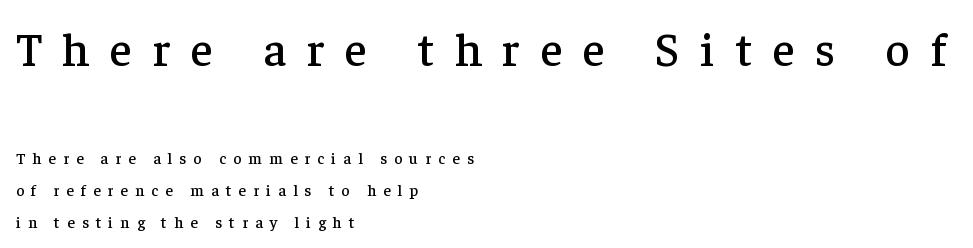
Q: Is the text italic (slanted)? A: No, it is upright.
Q: Is the typeface a serif or a sans-serif typeface? A: Serif.
Q: Is the text underlined? A: No.
Q: How is the paragraph aligned? A: Left-aligned.
Q: Is the spacing between letters normal or unusually wide? A: Unusually wide.
Q: Is the spacing between lines tight, normal or loose? A: Loose.
Q: Which block of text is set in a larger size, the first (top) or the second (bottom)? A: The first (top) one.
Q: Width (condensed, normal, or wide)? A: Normal.
Q: Stroke contrast? A: Low.
Q: x-height? A: Medium.
Q: Monospaced? A: No.
